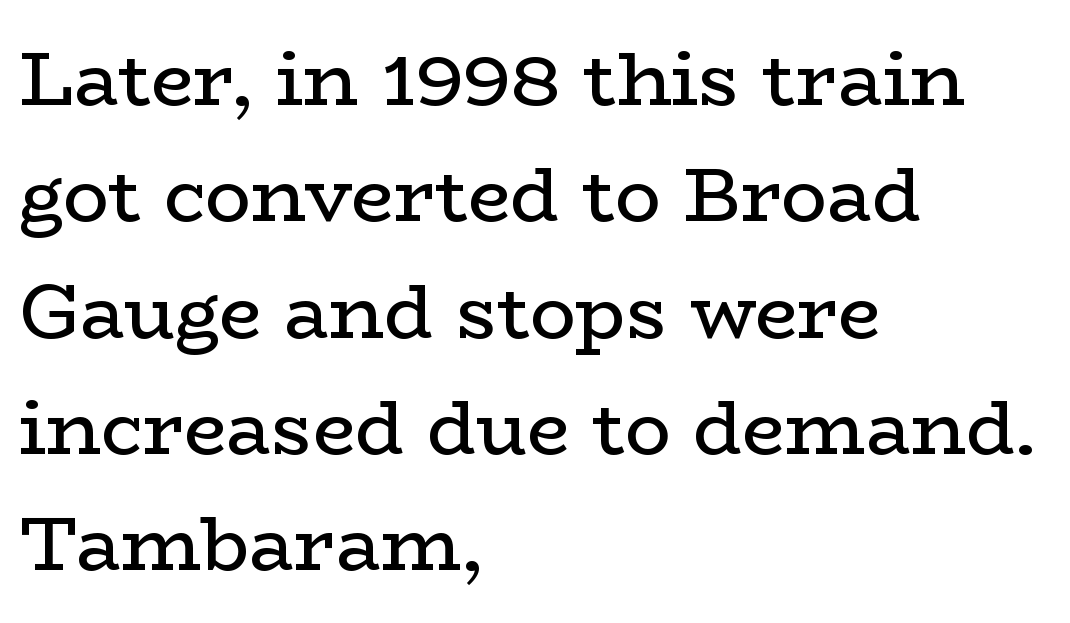
{"serif": "yes", "italic": "no", "bold": "no", "weight": "regular", "width": "wide", "stroke_contrast": "low", "x_height": "medium", "monospaced": "no", "underline": "no", "align": "left", "line_spacing": "normal", "line_spacing_ratio": 1.53, "letter_spacing": "normal", "letter_spacing_em": 0.0, "glyph_px": 76}
